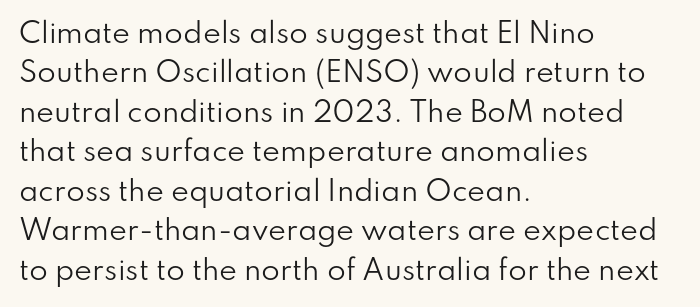
{"italic": "no", "bold": "no", "underline": "no", "align": "left", "line_spacing": "normal", "line_spacing_ratio": 1.46, "letter_spacing": "normal", "letter_spacing_em": 0.0, "glyph_px": 27}
